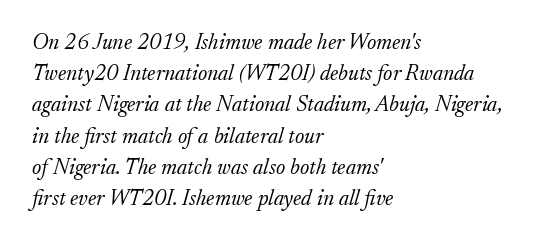
Honestly, the row spacing looks completely unremarkable. A typesetter would call this zero additional tracking. Compared with a typical body face, this is equally light or lighter still. Tall strokes in this sample are angled rather than plumb. Just letters on the line, the space beneath them empty.
